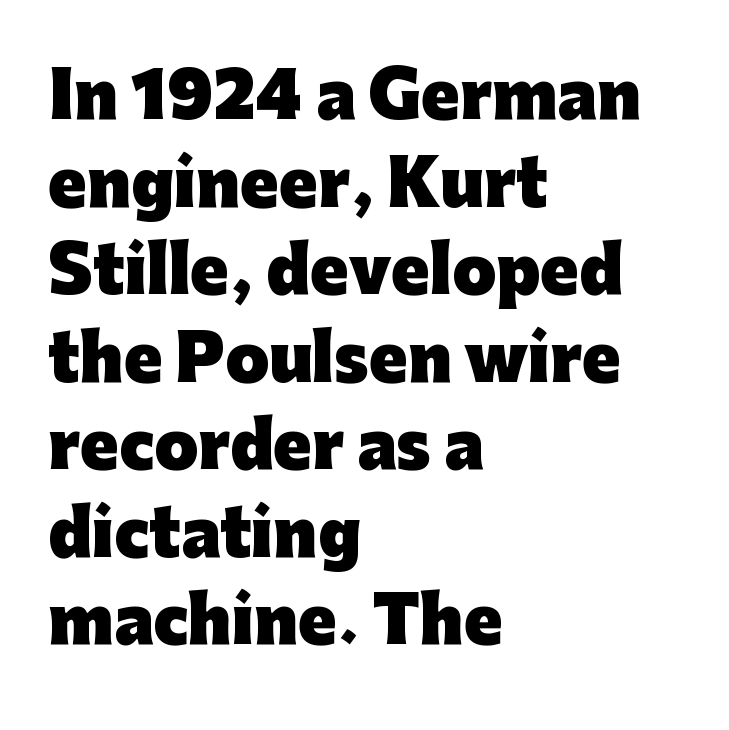
Q: Is the text bold? A: Yes.
Q: Is the text italic (slanted)? A: No, it is upright.
Q: Is the typeface a serif or a sans-serif typeface? A: Sans-serif.
Q: Is the text underlined? A: No.
Q: How is the paragraph aligned? A: Left-aligned.
Q: Is the spacing between letters normal or unusually wide? A: Normal.
Q: Is the spacing between lines tight, normal or loose? A: Normal.
Q: Width (condensed, normal, or wide)? A: Normal.
Q: Stroke contrast? A: Low.
Q: x-height? A: Medium.
Q: Monospaced? A: No.
